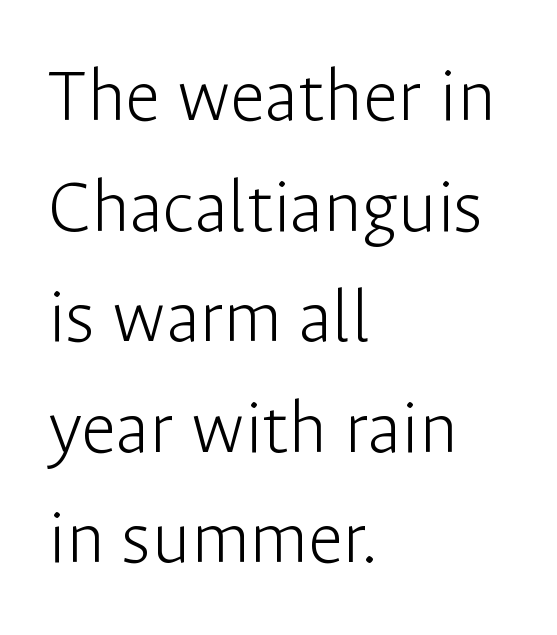
Q: Is the text bold? A: No.
Q: Is the text italic (slanted)? A: No, it is upright.
Q: Is the typeface a serif or a sans-serif typeface? A: Sans-serif.
Q: Is the text underlined? A: No.
Q: How is the paragraph aligned? A: Left-aligned.
Q: Is the spacing between letters normal or unusually wide? A: Normal.
Q: Is the spacing between lines tight, normal or loose? A: Normal.
Q: Width (condensed, normal, or wide)? A: Normal.
Q: Stroke contrast? A: Low.
Q: x-height? A: Medium.
Q: Monospaced? A: No.
